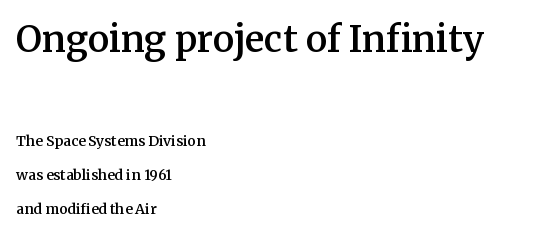
The image shows 36 px semibold serif type, upright; set left-aligned, loose line spacing (2.42x), normal letter spacing, not underlined; the first (top) block is 2.57x larger; medium stroke contrast and a medium x-height.
